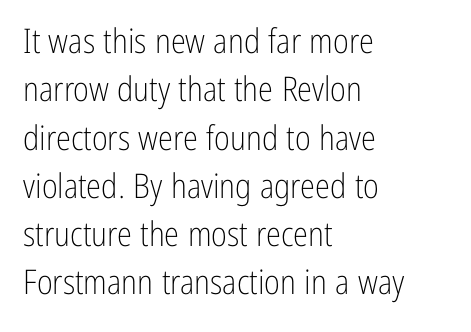
{"serif": "no", "italic": "no", "bold": "no", "weight": "light", "width": "condensed", "stroke_contrast": "low", "x_height": "medium", "monospaced": "no", "underline": "no", "align": "left", "line_spacing": "normal", "line_spacing_ratio": 1.42, "letter_spacing": "normal", "letter_spacing_em": 0.0, "glyph_px": 34}
